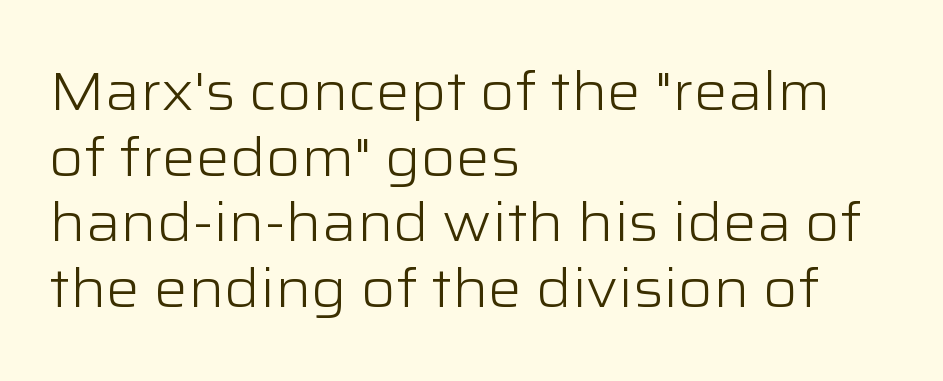
Alignment: flush left. A light-to-regular cut is what we see here. Is the letter spacing exaggerated? No — it looks like the ordinary default. Nobody drew a line under any word here.
